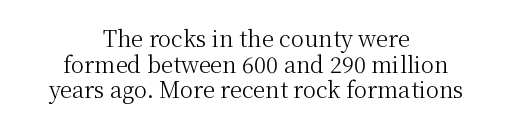
{"italic": "no", "bold": "no", "underline": "no", "align": "center", "line_spacing_ratio": 1.17, "letter_spacing": "normal", "letter_spacing_em": 0.0, "glyph_px": 22}
